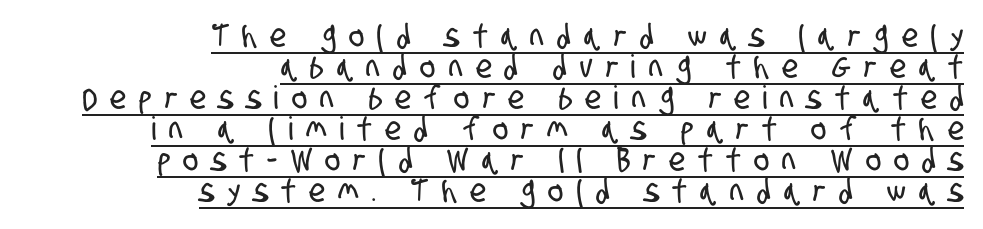
The image shows 32 px condensed sans-serif type; set right-aligned, tight line spacing (0.97x), unusually wide letter spacing (+0.42 em), underlined; low stroke contrast and a large x-height.
